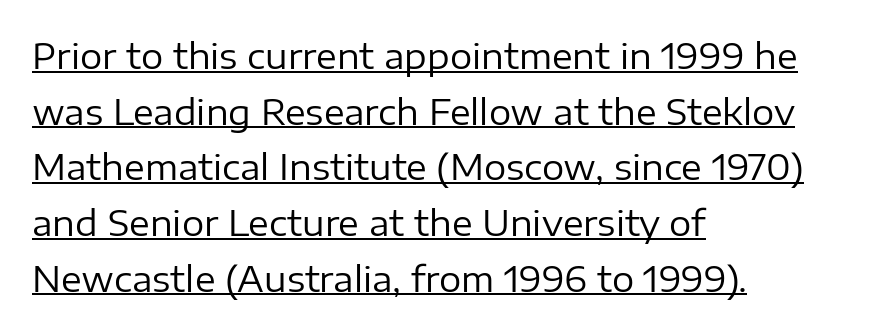
Q: Is the text bold? A: No.
Q: Is the text italic (slanted)? A: No, it is upright.
Q: Is the typeface a serif or a sans-serif typeface? A: Sans-serif.
Q: Is the text underlined? A: Yes.
Q: How is the paragraph aligned? A: Left-aligned.
Q: Is the spacing between letters normal or unusually wide? A: Normal.
Q: Is the spacing between lines tight, normal or loose? A: Normal.
Q: Width (condensed, normal, or wide)? A: Normal.
Q: Stroke contrast? A: Low.
Q: x-height? A: Medium.
Q: Monospaced? A: No.
